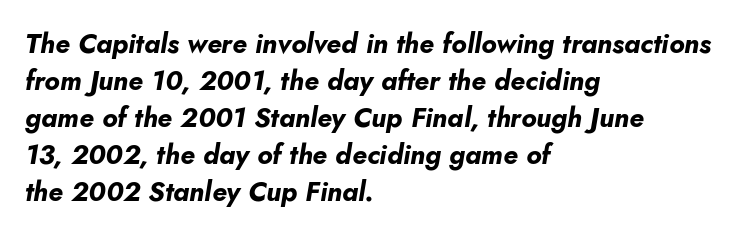
The gap between lines stays unmarked. The glyphs have the mass of a bold cut. Emphasis-style slanted type is in use. Compared with a centered layout, this one pins lines to the left instead.
